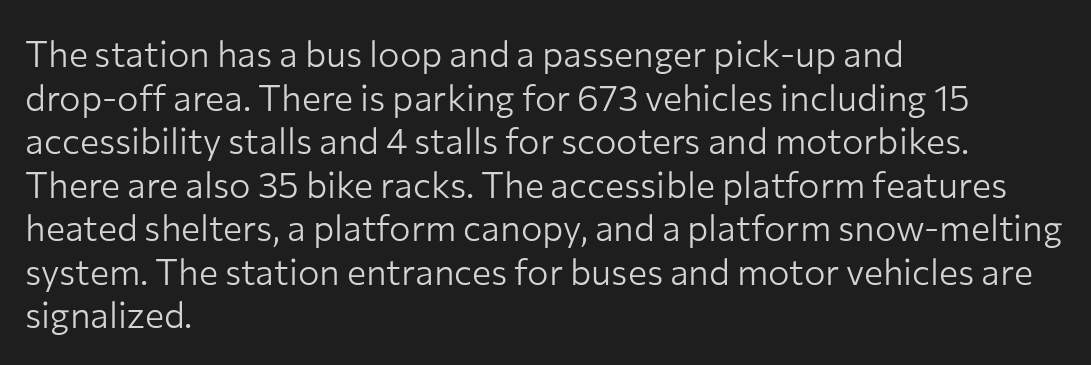
The image shows 36 px light sans-serif type, upright; set left-aligned, line spacing 1.21x, normal letter spacing, not underlined; low stroke contrast and a medium x-height.
